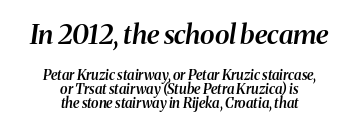
Q: Is the text bold? A: Semi-bold.
Q: Is the text italic (slanted)? A: Yes, it leans right by about 8 degrees.
Q: Is the text underlined? A: No.
Q: How is the paragraph aligned? A: Centered.
Q: Is the spacing between letters normal or unusually wide? A: Normal.
Q: Is the spacing between lines tight, normal or loose? A: Tight.
Q: Which block of text is set in a larger size, the first (top) or the second (bottom)? A: The first (top) one.
